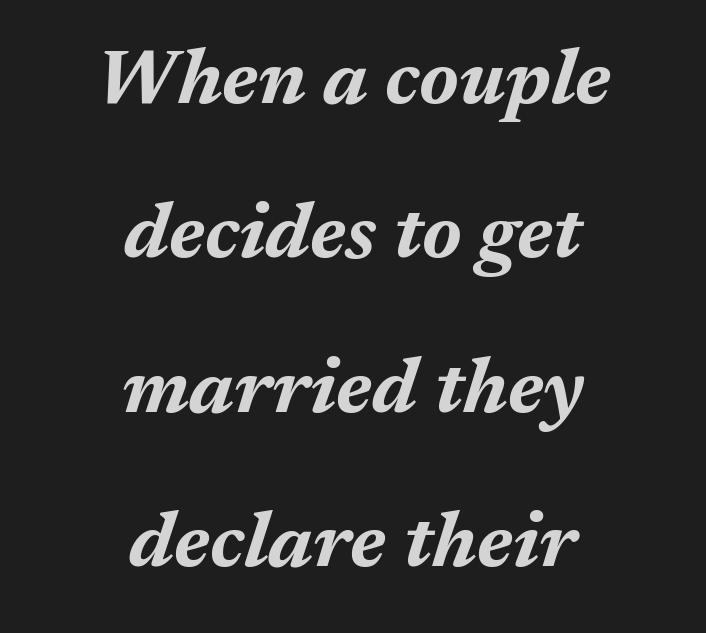
The text carries the slant typical of an italic or oblique font. The letters are bold, with thick, heavy strokes. Each word holds together tightly as a unit, with standard inter-letter gaps. Proportional: the letters do not fall into vertical columns. Rows of type keep a wide berth in the vertical direction. This sample is center-justified, so both line endings float freely.
